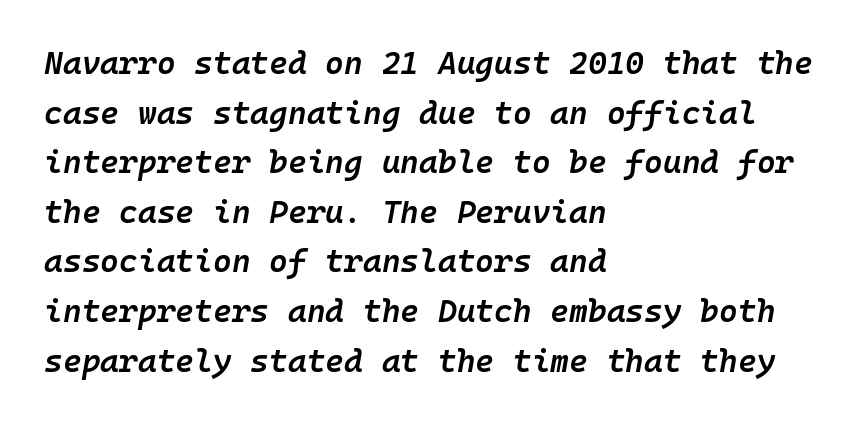
Q: Is the text bold? A: Semi-bold.
Q: Is the text italic (slanted)? A: Yes, it leans right by about 10 degrees.
Q: Is the text underlined? A: No.
Q: How is the paragraph aligned? A: Left-aligned.
Q: Is the spacing between letters normal or unusually wide? A: Normal.
Q: Is the spacing between lines tight, normal or loose? A: Normal.
Q: Width (condensed, normal, or wide)? A: Normal.
Q: Stroke contrast? A: Low.
Q: x-height? A: Medium.
Q: Monospaced? A: Yes.
